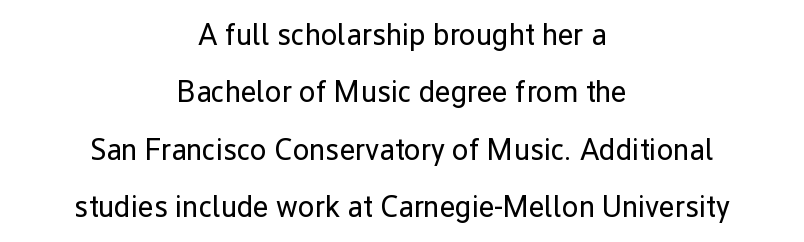
Q: Is the text bold? A: No.
Q: Is the text italic (slanted)? A: No, it is upright.
Q: Is the typeface a serif or a sans-serif typeface? A: Sans-serif.
Q: Is the text underlined? A: No.
Q: How is the paragraph aligned? A: Centered.
Q: Is the spacing between letters normal or unusually wide? A: Normal.
Q: Is the spacing between lines tight, normal or loose? A: Loose.
Q: Width (condensed, normal, or wide)? A: Normal.
Q: Stroke contrast? A: Low.
Q: x-height? A: Medium.
Q: Monospaced? A: No.
